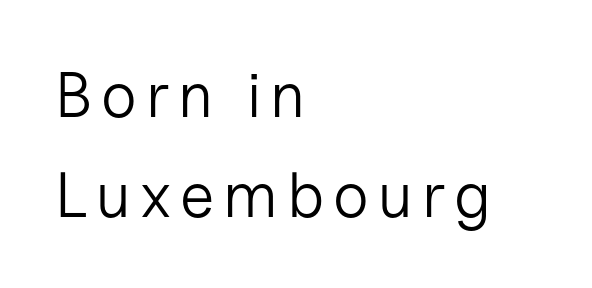
The image shows 64 px light sans-serif type, upright; set left-aligned, normal line spacing (1.56x), not underlined; low stroke contrast and a medium x-height.
